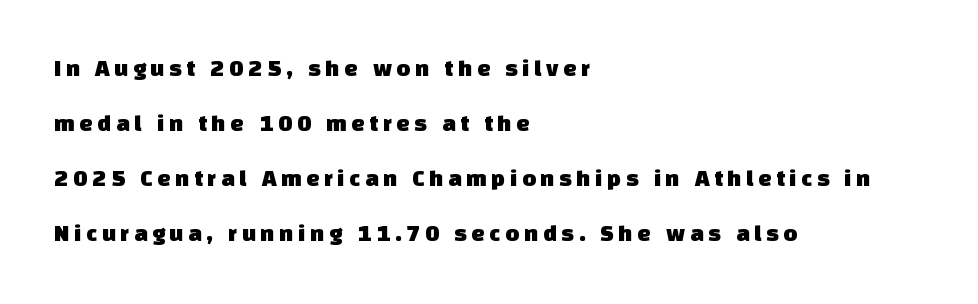
{"underline": "no", "align": "left", "line_spacing": "loose", "line_spacing_ratio": 2.29, "glyph_px": 24}
